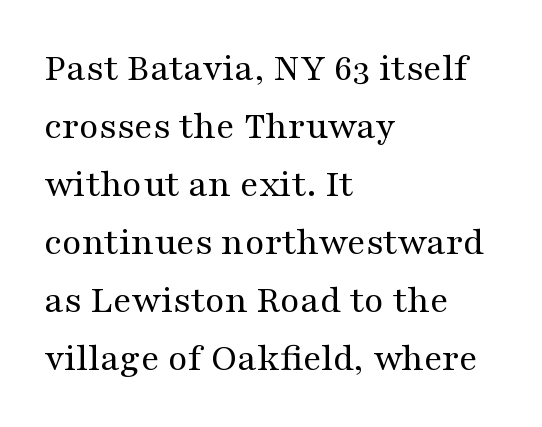
The image shows 40 px regular-weight, wide serif type, upright; set left-aligned, normal line spacing (1.45x), normal letter spacing, not underlined; medium stroke contrast and a medium x-height.
